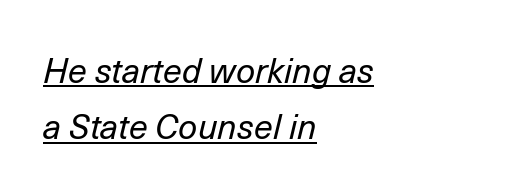
A typesetter would call this proportional, since set widths differ per character. Teacher's note: observe the even left margin — that is flush-left alignment. The rows are spaced the way most documents space them. Designer's note — italics engaged. A typesetter would call this zero additional tracking.
